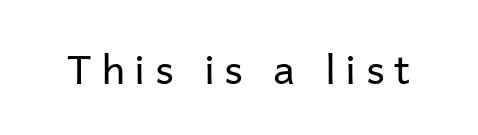
{"serif": "no", "italic": "no", "bold": "no", "weight": "regular", "width": "normal", "stroke_contrast": "low", "x_height": "medium", "monospaced": "no", "underline": "no", "letter_spacing": "wide", "letter_spacing_em": 0.24, "glyph_px": 40}
